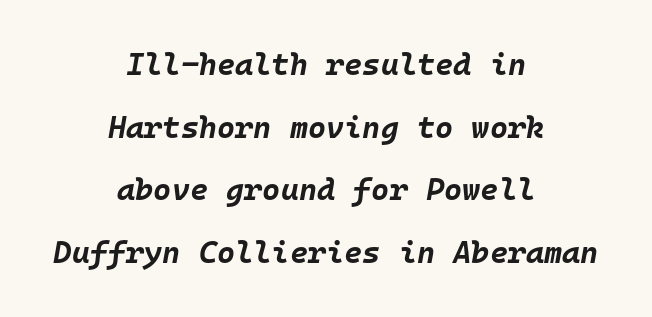
{"italic": "yes", "lean": "right", "slant_degrees": 10, "bold": "yes", "weight": "bold", "width": "normal", "stroke_contrast": "low", "x_height": "large", "monospaced": "yes", "underline": "no", "align": "center", "line_spacing": "loose", "line_spacing_ratio": 2.02, "letter_spacing": "normal", "letter_spacing_em": 0.0, "glyph_px": 31}
